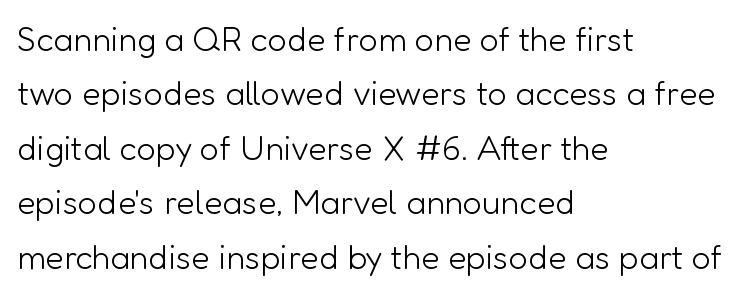
Quick note: underline off. You could not count columns in this text — the font is proportionally spaced. In terms of leading, this rendering sits right in the middle. Observe the ordinary spacing: letters are neighbours, not strangers. The type sits square on the baseline with zero lean.
